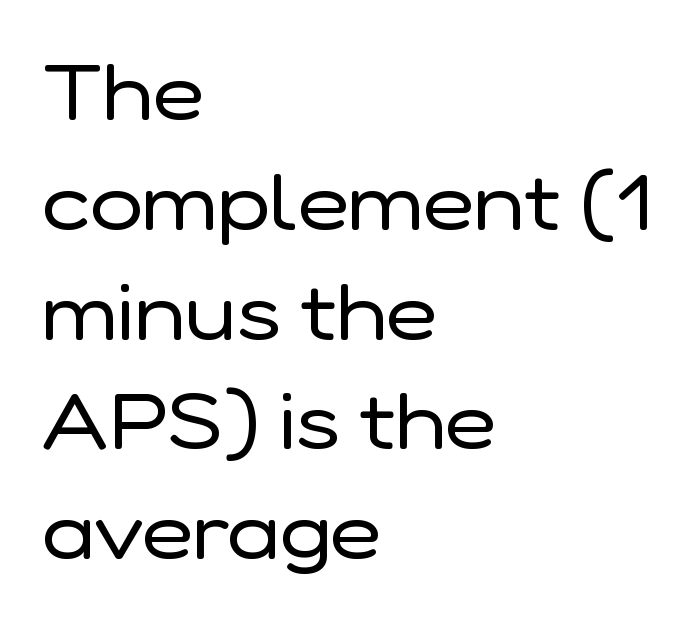
Q: Is the text bold? A: No.
Q: Is the text italic (slanted)? A: No, it is upright.
Q: Is the typeface a serif or a sans-serif typeface? A: Sans-serif.
Q: Is the text underlined? A: No.
Q: How is the paragraph aligned? A: Left-aligned.
Q: Is the spacing between letters normal or unusually wide? A: Normal.
Q: Is the spacing between lines tight, normal or loose? A: Normal.
Q: Width (condensed, normal, or wide)? A: Normal.
Q: Stroke contrast? A: Low.
Q: x-height? A: Medium.
Q: Monospaced? A: No.
